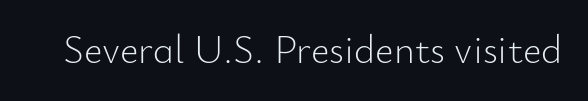
Serifs: no, the terminals of the letterforms are clean. This sample uses plain, unmodified letter spacing. Stems here are at most as thick as an everyday book face. Looks like regular typesetting: each glyph gets only the width it needs. Upright lettering throughout. Glance below the letters and you will spot only blank space.
